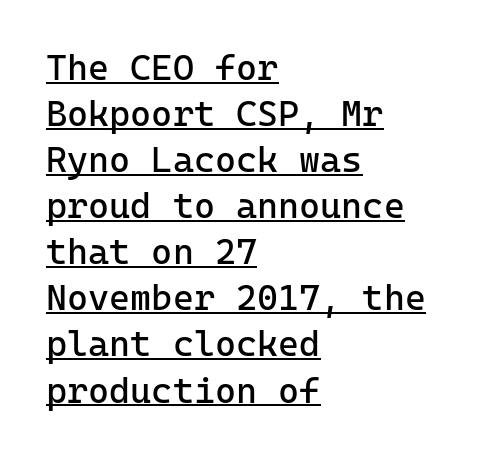
The image shows 36 px regular-weight sans-serif type, upright; set left-aligned, normal line spacing (1.28x), normal letter spacing, underlined; low stroke contrast and a medium x-height.
